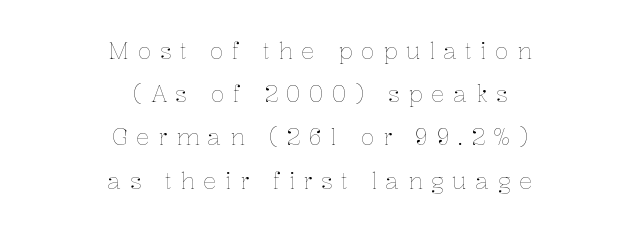
Words appear elongated and porous because spacing is wide. The compositor balanced each line on the midline. Quick note: underline off. Posture: upright roman.
